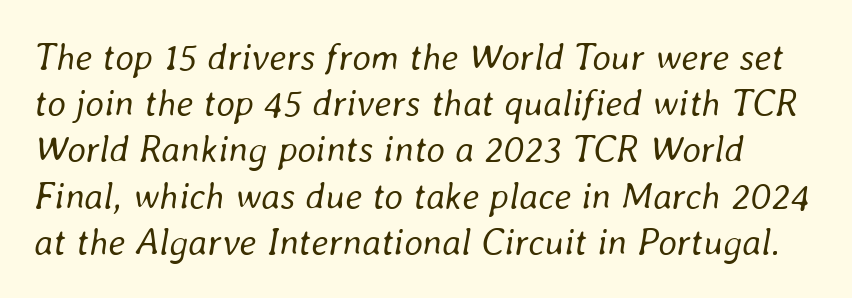
{"italic": "yes", "lean": "right", "slant_degrees": 8, "bold": "no", "weight": "regular", "width": "normal", "stroke_contrast": "low", "x_height": "medium", "monospaced": "no", "underline": "no", "line_spacing": "normal", "line_spacing_ratio": 1.25, "letter_spacing": "normal", "letter_spacing_em": 0.0, "glyph_px": 37}
